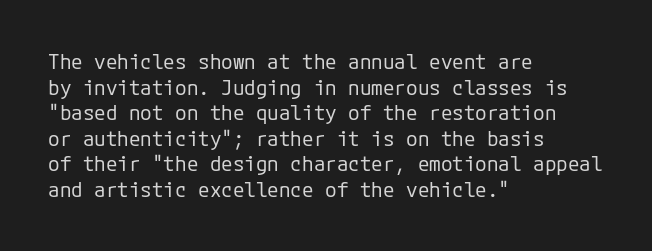
{"italic": "no", "bold": "no", "underline": "no", "align": "left", "line_spacing_ratio": 1.22, "letter_spacing": "normal", "letter_spacing_em": 0.0, "glyph_px": 21}
